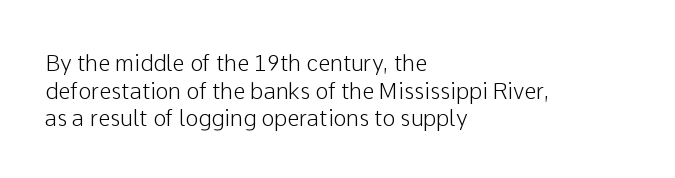
Regarding leading, the lines here are spaced in the standard way. The space beneath each line is pristine and unruled. Tracking value appears to be zero — textbook default spacing. The setting favours the left margin, as ordinary paragraphs usually do.
